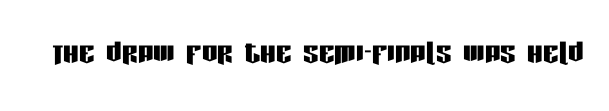
Does the lettering tilt? It doesn't — this is upright. The type family on display is of the sans-serif kind. Honestly, the letter spacing is just normal — you wouldn't notice it. The zone under the glyphs is completely vacant.
